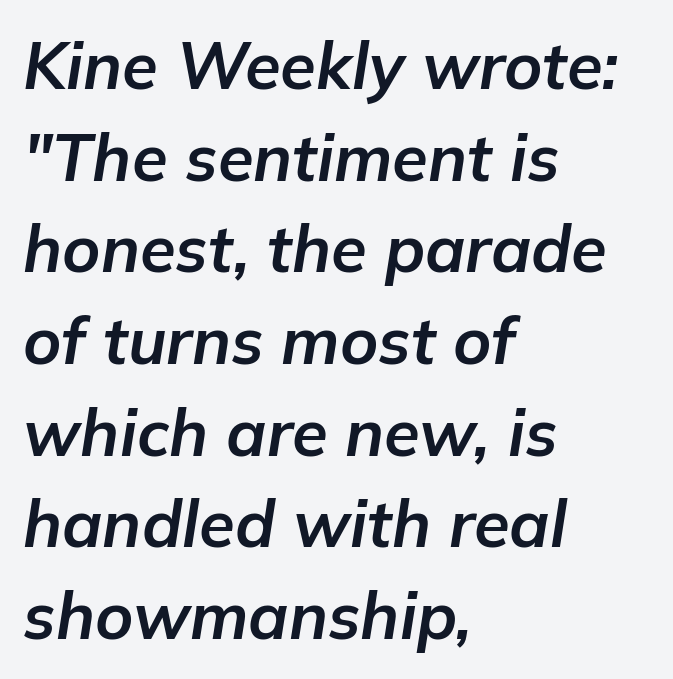
Q: Is the text bold? A: Yes.
Q: Is the text italic (slanted)? A: Yes, it leans right by about 9 degrees.
Q: Is the text underlined? A: No.
Q: How is the paragraph aligned? A: Left-aligned.
Q: Is the spacing between letters normal or unusually wide? A: Normal.
Q: Is the spacing between lines tight, normal or loose? A: Normal.
Q: Width (condensed, normal, or wide)? A: Normal.
Q: Stroke contrast? A: Low.
Q: x-height? A: Medium.
Q: Monospaced? A: No.
